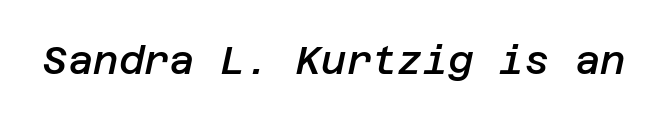
Q: Is the text bold? A: Semi-bold.
Q: Is the text italic (slanted)? A: Yes, it leans right by about 12 degrees.
Q: Is the text underlined? A: No.
Q: Is the spacing between letters normal or unusually wide? A: Normal.
Q: Width (condensed, normal, or wide)? A: Normal.
Q: Stroke contrast? A: Low.
Q: x-height? A: Large.
